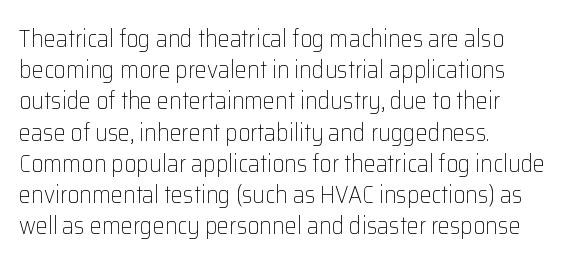
The ragged edge is on the right, which tells us the setting is flush left. The passage shown is not underscored anywhere. These lines were composed using upright roman letters. This sample uses plain, unmodified letter spacing. Reading down the column, the eye jumps a familiar distance to each next line.
